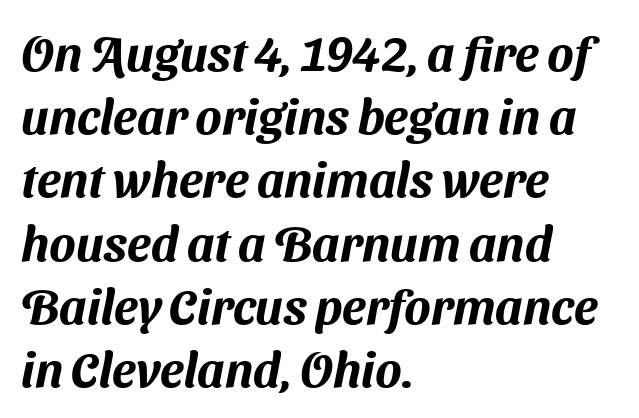
Compared with typical paragraphs, the rows here are spaced about the same. This sample uses plain, unmodified letter spacing. Has an underline been added? It has not. Font category for this specimen: sans-serif. The letters advance in unequal steps, a hallmark of proportional type.
